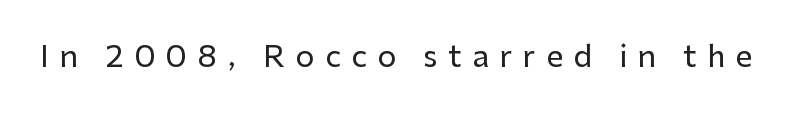
The image shows 30 px sans-serif type, upright; set unusually wide letter spacing (+0.35 em), not underlined; low stroke contrast and a medium x-height.
